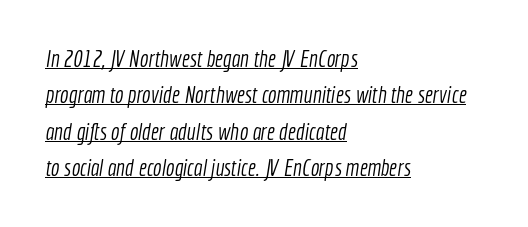
{"bold": "no", "underline": "yes", "align": "left", "line_spacing": "normal", "line_spacing_ratio": 1.58, "letter_spacing": "normal", "letter_spacing_em": 0.0, "glyph_px": 23}
